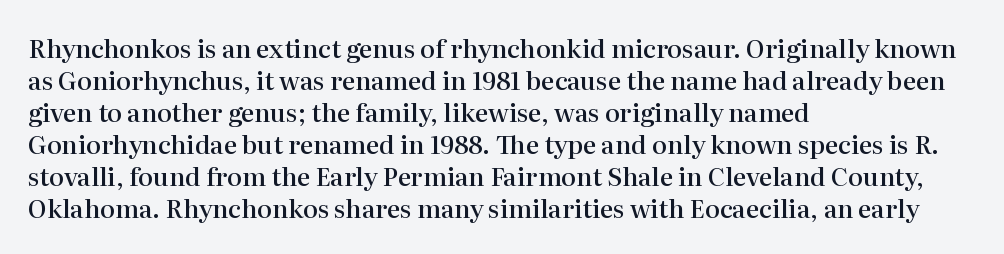
{"italic": "no", "bold": "semi", "underline": "no", "align": "left", "line_spacing": "normal", "line_spacing_ratio": 1.28, "letter_spacing": "normal", "letter_spacing_em": 0.0, "glyph_px": 25}
